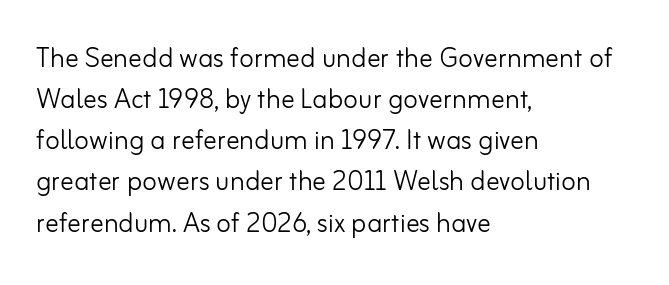
The image shows 34 px light sans-serif type, upright; set left-aligned, line spacing 1.21x, normal letter spacing, not underlined; low stroke contrast and a small x-height.
